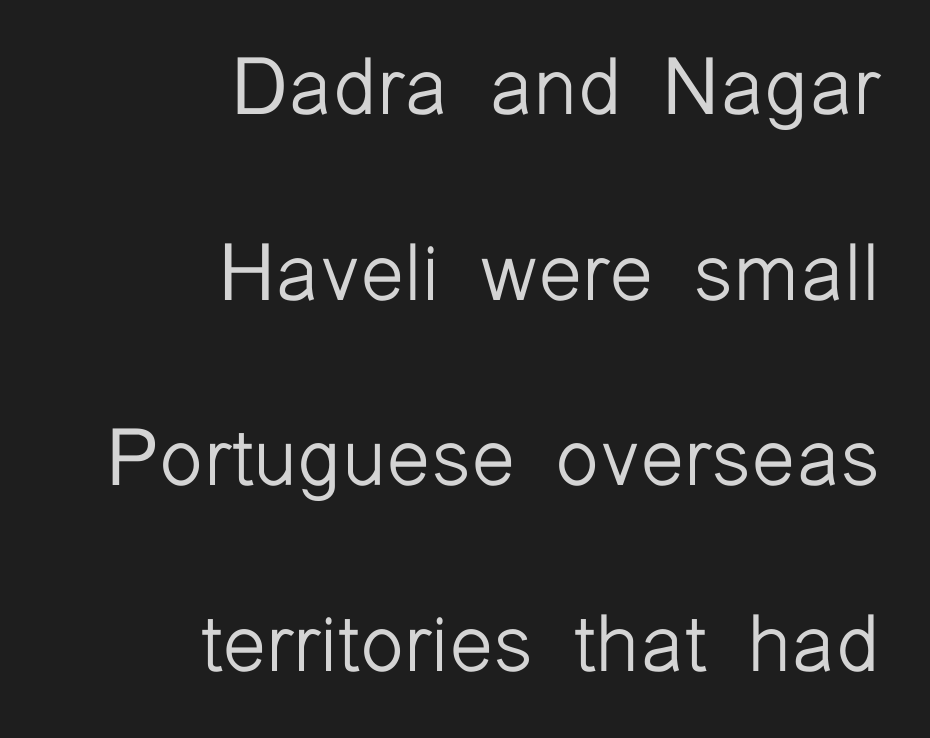
Each letter keeps its own natural width here, so spacing adapts to shape. The face used here is rendered with its standard letterfit. Stem width sits at or under what a default text font uses. This rendering employs a face without finishing strokes, i.e., a sans-serif. This sample is right-justified, so line beginnings fall wherever the words allow.
